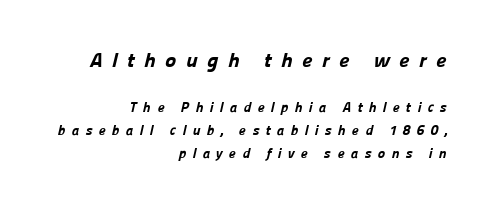
Q: Is the text bold? A: Yes.
Q: Is the text underlined? A: No.
Q: How is the paragraph aligned? A: Right-aligned.
Q: Is the spacing between letters normal or unusually wide? A: Unusually wide.
Q: Is the spacing between lines tight, normal or loose? A: Normal.
Q: Which block of text is set in a larger size, the first (top) or the second (bottom)? A: The first (top) one.
